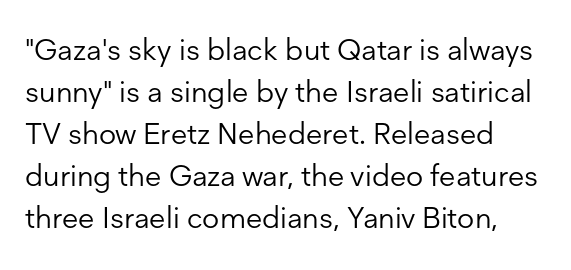
Q: Is the text bold? A: No.
Q: Is the text italic (slanted)? A: No, it is upright.
Q: Is the typeface a serif or a sans-serif typeface? A: Sans-serif.
Q: Is the text underlined? A: No.
Q: Is the spacing between letters normal or unusually wide? A: Normal.
Q: Is the spacing between lines tight, normal or loose? A: Normal.
Q: Width (condensed, normal, or wide)? A: Normal.
Q: Stroke contrast? A: Low.
Q: x-height? A: Medium.
Q: Monospaced? A: No.
